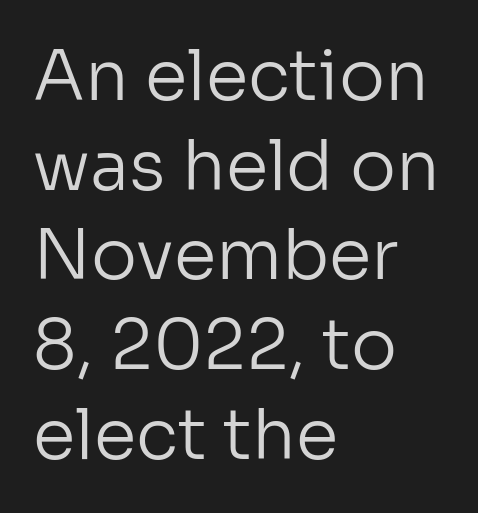
The weight tops out at a normal text grade. Spacing between characters is what you'd get straight out of the box. Each letter's strokes conclude bluntly, with no projecting serifs. The rendering uses a moderate line-height, typical for paragraphs. The lines in this sample share a left origin and differ only in where they stop. Looks like regular typesetting: each glyph gets only the width it needs.
